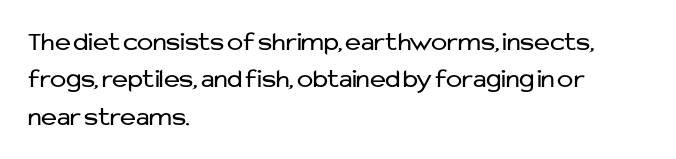
{"italic": "no", "bold": "no", "underline": "no", "align": "left", "line_spacing": "normal", "line_spacing_ratio": 1.38, "letter_spacing": "normal", "letter_spacing_em": 0.0, "glyph_px": 27}
